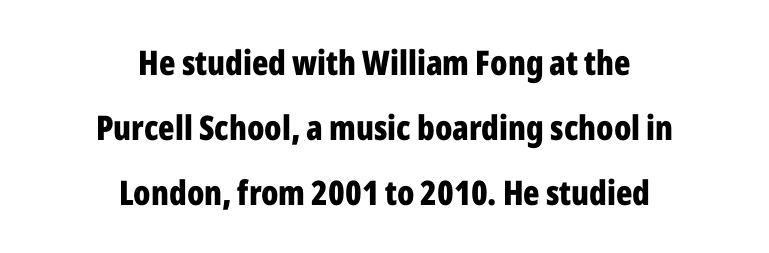
Q: Is the text bold? A: Yes.
Q: Is the text italic (slanted)? A: No, it is upright.
Q: Is the typeface a serif or a sans-serif typeface? A: Sans-serif.
Q: Is the text underlined? A: No.
Q: How is the paragraph aligned? A: Centered.
Q: Is the spacing between letters normal or unusually wide? A: Normal.
Q: Is the spacing between lines tight, normal or loose? A: Loose.
Q: Width (condensed, normal, or wide)? A: Condensed.
Q: Stroke contrast? A: Low.
Q: x-height? A: Medium.
Q: Monospaced? A: No.
